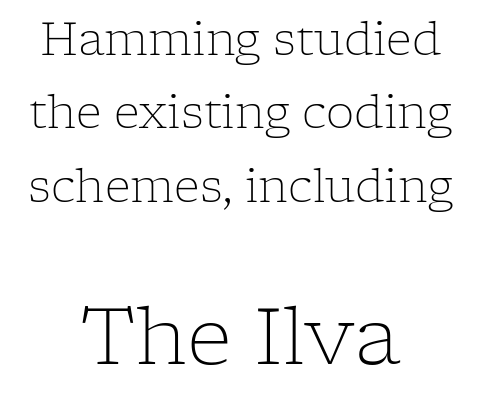
Each letter keeps its own natural width here, so spacing adapts to shape. The typesetter chose a symmetrical, centered arrangement here. Do the letters lean? They stand straight. Leading matches the norm, producing a regular column.
